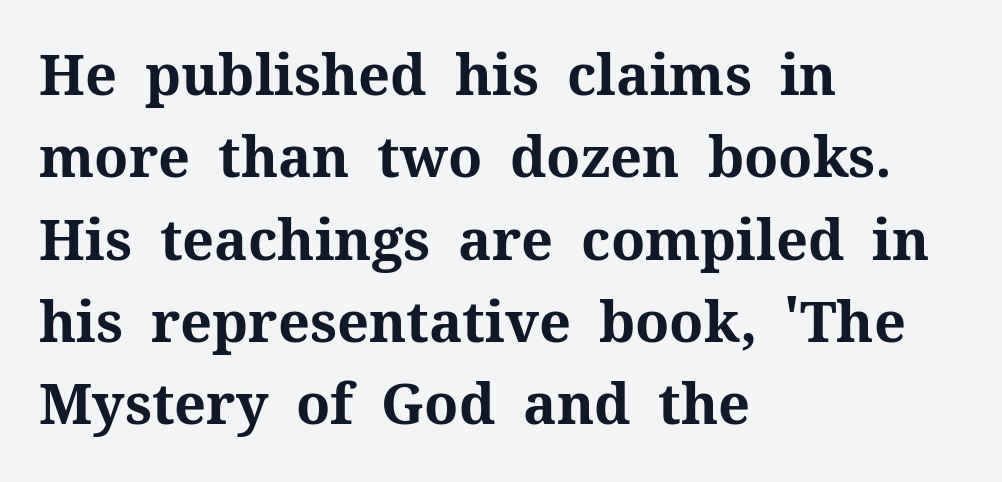
Q: Is the text bold? A: Yes.
Q: Is the text italic (slanted)? A: No, it is upright.
Q: Is the typeface a serif or a sans-serif typeface? A: Serif.
Q: Is the text underlined? A: No.
Q: How is the paragraph aligned? A: Left-aligned.
Q: Is the spacing between letters normal or unusually wide? A: Normal.
Q: Is the spacing between lines tight, normal or loose? A: Normal.
Q: Width (condensed, normal, or wide)? A: Normal.
Q: Stroke contrast? A: Medium.
Q: x-height? A: Medium.
Q: Monospaced? A: No.
